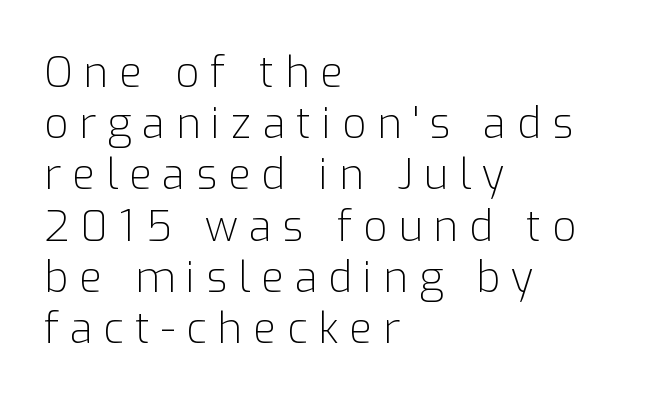
The letters advance in unequal steps, a hallmark of proportional type. The letterforms stand isolated, each surrounded by extra space. Stems and bowls with no extra thickness — not bold. Beneath every word, the page is bare.
